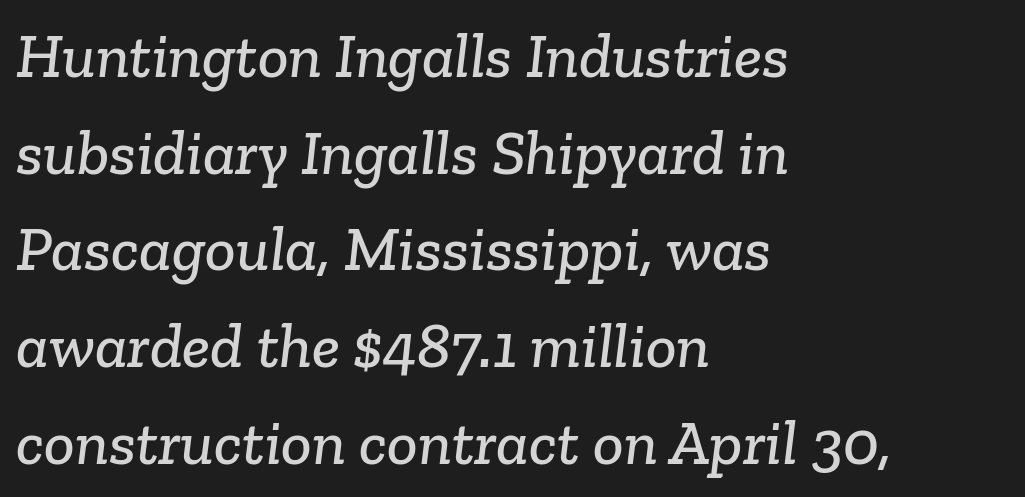
Observe the serifs anchoring each vertical stroke in this sample. Do the characters align in a grid? No, the font is proportional. The leading is moderate, giving the passage an even texture. Each word holds together tightly as a unit, with standard inter-letter gaps. A bare baseline throughout the passage. One-word summary of the alignment: left.
